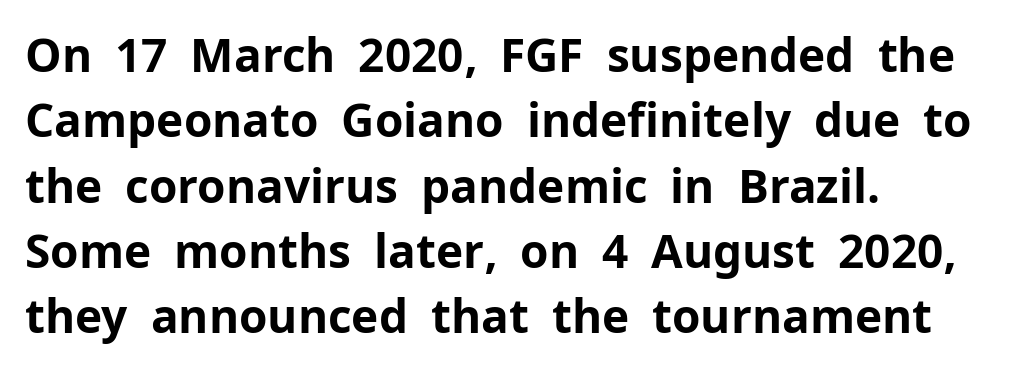
The image shows 46 px bold sans-serif type, upright; set left-aligned, normal line spacing (1.42x), normal letter spacing, not underlined; low stroke contrast and a medium x-height.
